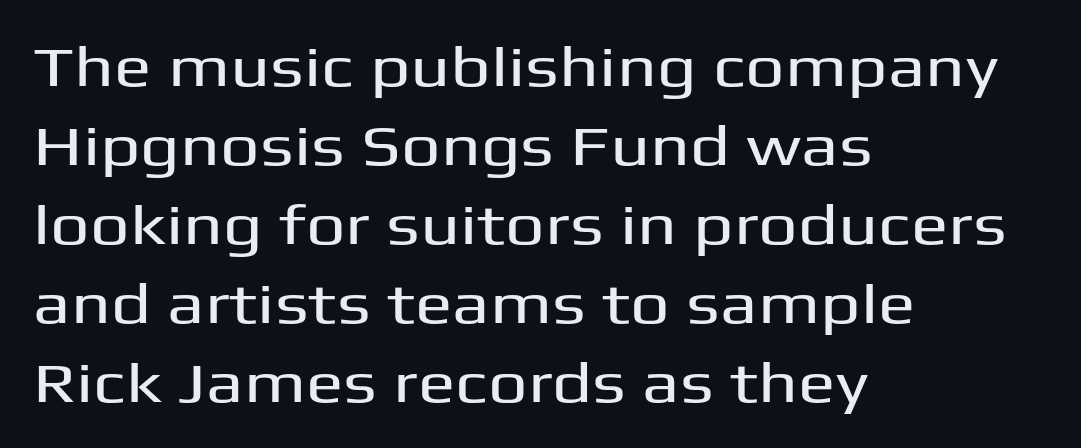
Q: Is the text italic (slanted)? A: No, it is upright.
Q: Is the typeface a serif or a sans-serif typeface? A: Sans-serif.
Q: Is the text underlined? A: No.
Q: How is the paragraph aligned? A: Left-aligned.
Q: Is the spacing between letters normal or unusually wide? A: Normal.
Q: Is the spacing between lines tight, normal or loose? A: Normal.
Q: Width (condensed, normal, or wide)? A: Wide.
Q: Stroke contrast? A: Medium.
Q: x-height? A: Medium.
Q: Monospaced? A: No.
